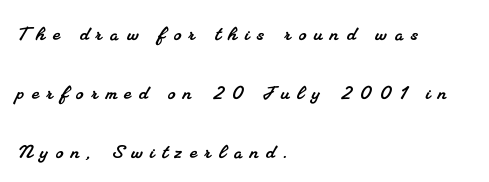
The image shows 24 px text type; set left-aligned, loose line spacing (2.46x), unusually wide letter spacing (+0.33 em), not underlined.
